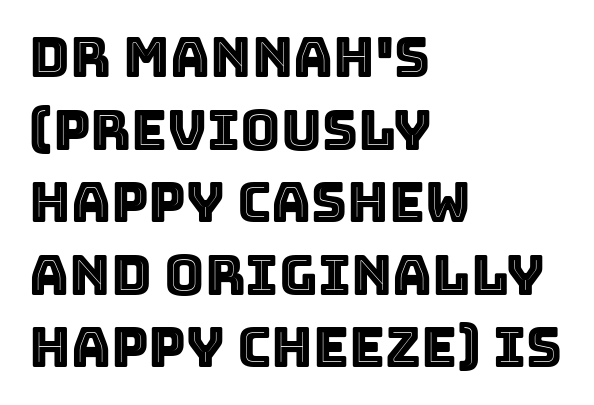
{"italic": "no", "width": "normal", "x_height": "large", "monospaced": "no", "underline": "no", "align": "left", "line_spacing": "normal", "line_spacing_ratio": 1.32, "letter_spacing": "normal", "letter_spacing_em": 0.0, "glyph_px": 55}
